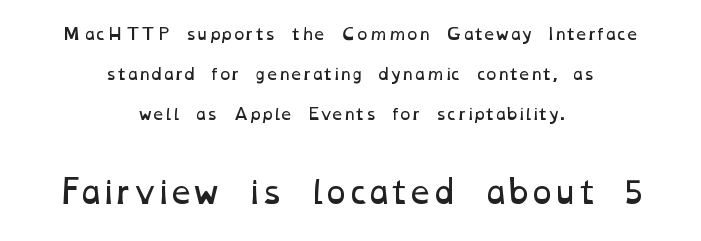
The image shows 31 px regular-weight, wide type; set centered, loose line spacing (2.49x), normal letter spacing, not underlined; the second (bottom) block is 1.94x larger; low stroke contrast and a medium x-height.
